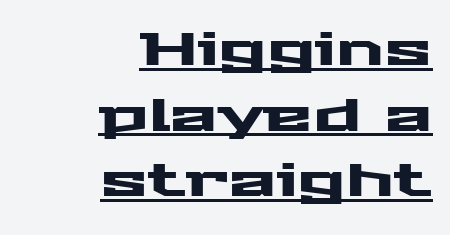
Q: Is the text italic (slanted)? A: No, it is upright.
Q: Is the typeface a serif or a sans-serif typeface? A: Sans-serif.
Q: Is the text underlined? A: Yes.
Q: How is the paragraph aligned? A: Right-aligned.
Q: Is the spacing between letters normal or unusually wide? A: Normal.
Q: Is the spacing between lines tight, normal or loose? A: Normal.
Q: Width (condensed, normal, or wide)? A: Wide.
Q: Stroke contrast? A: Medium.
Q: x-height? A: Medium.
Q: Monospaced? A: No.
